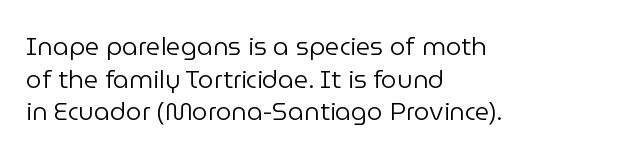
{"italic": "no", "bold": "no", "underline": "no", "align": "left", "line_spacing": "normal", "line_spacing_ratio": 1.31, "letter_spacing": "normal", "letter_spacing_em": 0.0, "glyph_px": 25}
